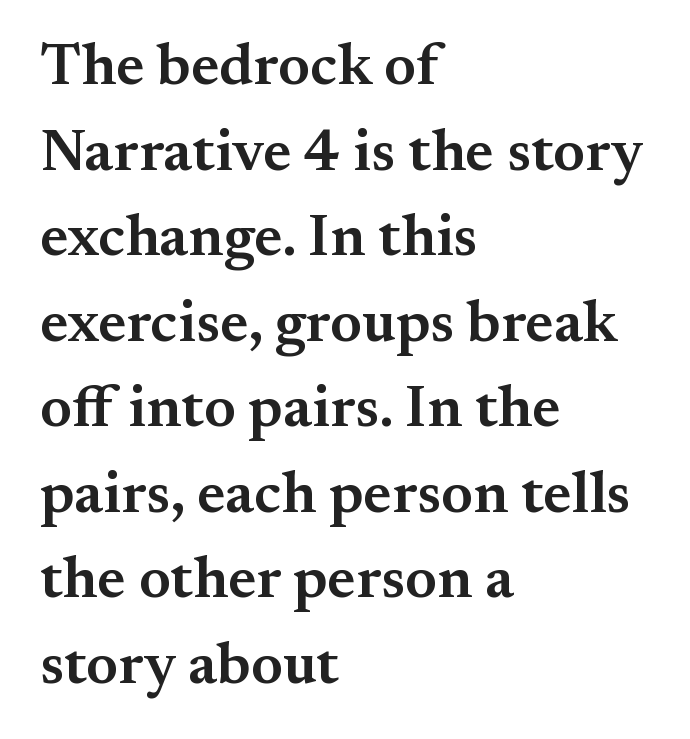
The image shows 59 px semibold serif type, upright; set left-aligned, normal line spacing (1.45x), normal letter spacing, not underlined; medium stroke contrast and a small x-height.
